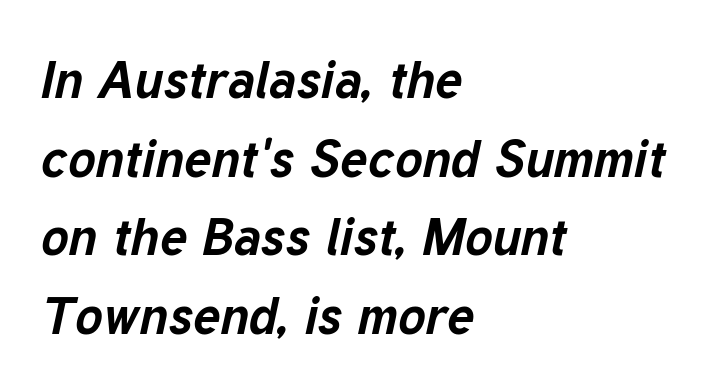
The leading is moderate, giving the passage an even texture. The paragraph shown leans on its left margin. Tracking here is standard; glyphs follow each other at the usual distance. The lettering tilts uniformly, giving the passage an italic look.
